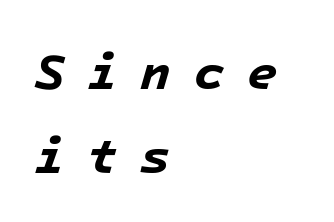
{"italic": "yes", "lean": "right", "slant_degrees": 16, "bold": "yes", "weight": "bold", "width": "normal", "stroke_contrast": "low", "x_height": "medium", "monospaced": "yes", "underline": "no", "align": "left", "line_spacing": "normal", "line_spacing_ratio": 1.68, "letter_spacing": "wide", "letter_spacing_em": 0.45, "glyph_px": 50}
